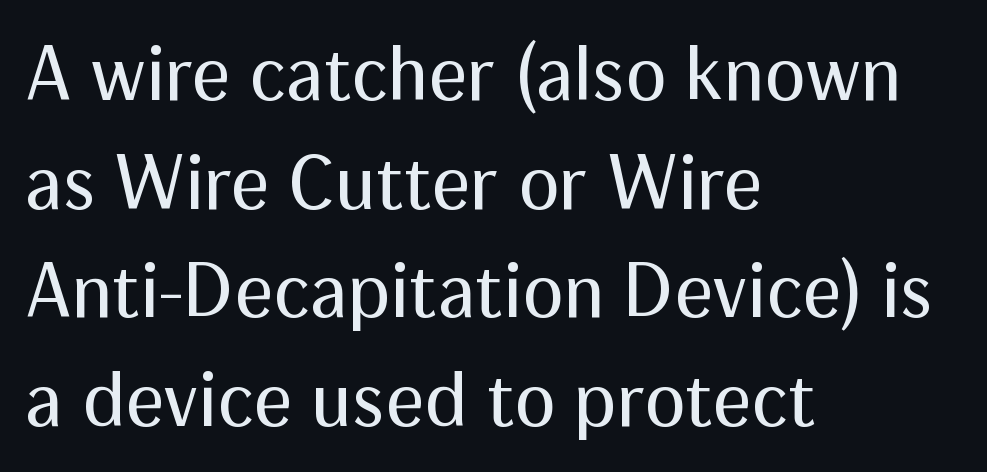
Q: Is the text bold? A: No.
Q: Is the text italic (slanted)? A: No, it is upright.
Q: Is the typeface a serif or a sans-serif typeface? A: Sans-serif.
Q: Is the text underlined? A: No.
Q: How is the paragraph aligned? A: Left-aligned.
Q: Is the spacing between letters normal or unusually wide? A: Normal.
Q: Is the spacing between lines tight, normal or loose? A: Normal.
Q: Width (condensed, normal, or wide)? A: Normal.
Q: Stroke contrast? A: Medium.
Q: x-height? A: Medium.
Q: Monospaced? A: No.
